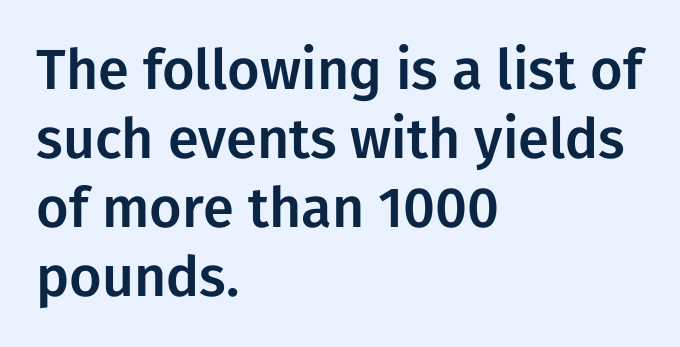
The image shows 56 px sans-serif type, upright; set left-aligned, line spacing 1.23x, normal letter spacing, not underlined; low stroke contrast and a medium x-height.
